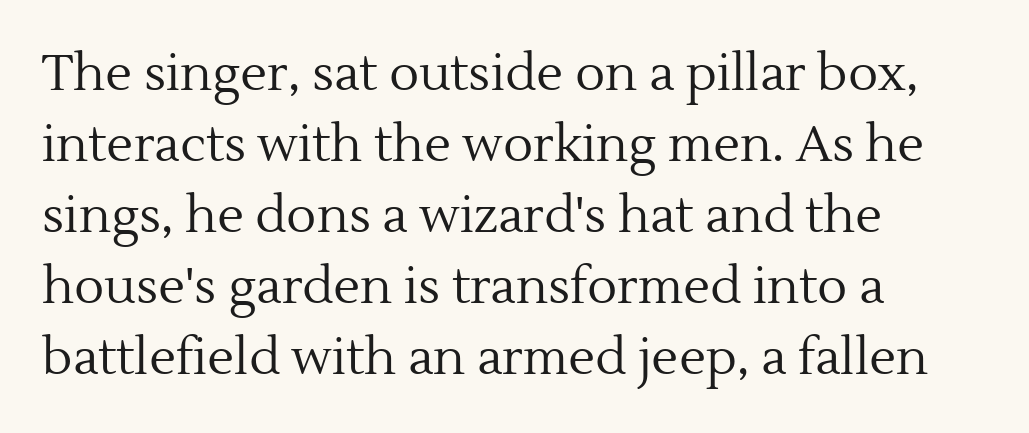
The image shows 50 px regular-weight serif type, upright; set left-aligned, normal line spacing (1.42x), normal letter spacing, not underlined; a medium x-height.
